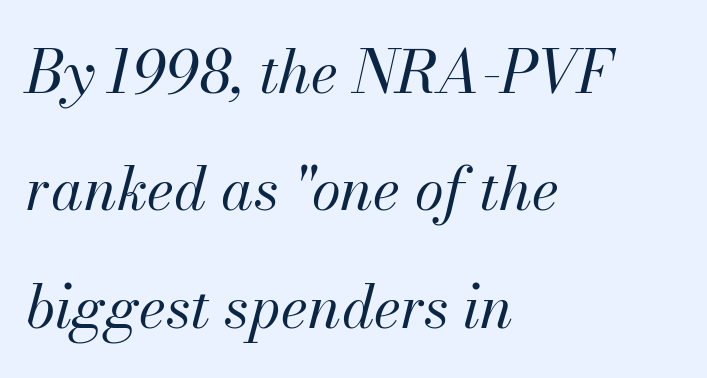
The image shows 59 px regular-weight type, italic (leaning right); set left-aligned, loose line spacing (1.99x), normal letter spacing, not underlined; medium stroke contrast and a small x-height.
